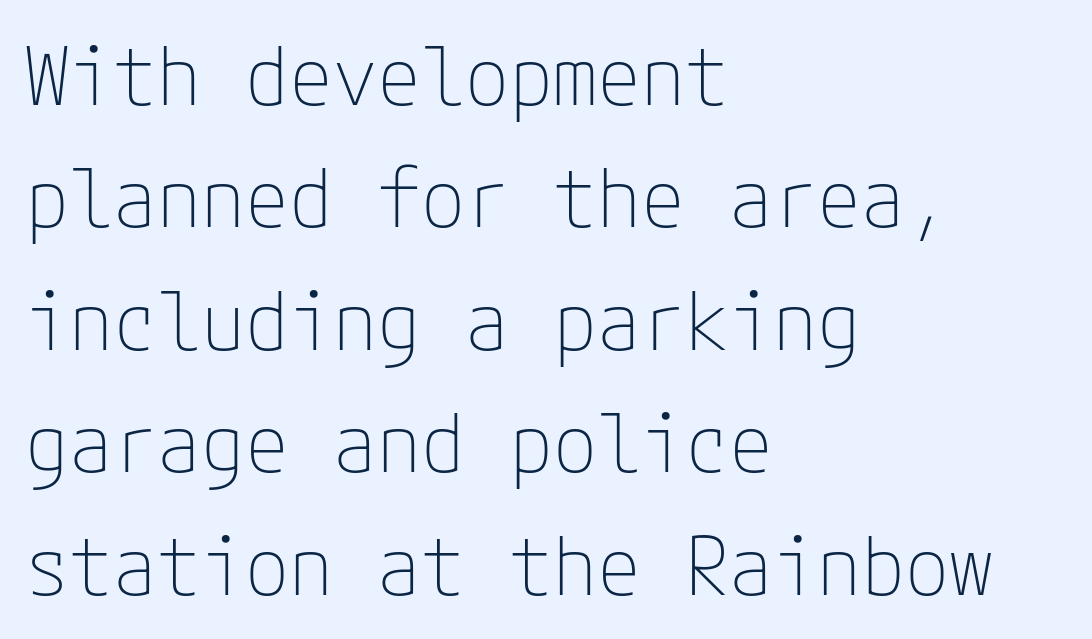
Q: Is the text bold? A: No.
Q: Is the text italic (slanted)? A: No, it is upright.
Q: Is the typeface a serif or a sans-serif typeface? A: Sans-serif.
Q: Is the text underlined? A: No.
Q: How is the paragraph aligned? A: Left-aligned.
Q: Is the spacing between letters normal or unusually wide? A: Normal.
Q: Is the spacing between lines tight, normal or loose? A: Normal.
Q: Width (condensed, normal, or wide)? A: Normal.
Q: Stroke contrast? A: Low.
Q: x-height? A: Medium.
